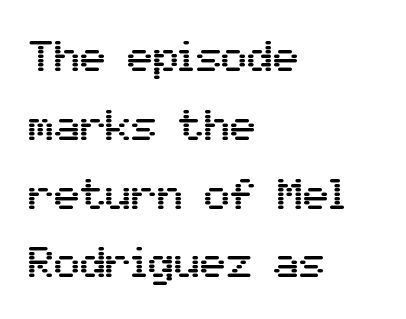
The image shows 43 px sans-serif type, upright; set left-aligned, normal line spacing (1.6x), normal letter spacing, not underlined; medium stroke contrast and a medium x-height.
